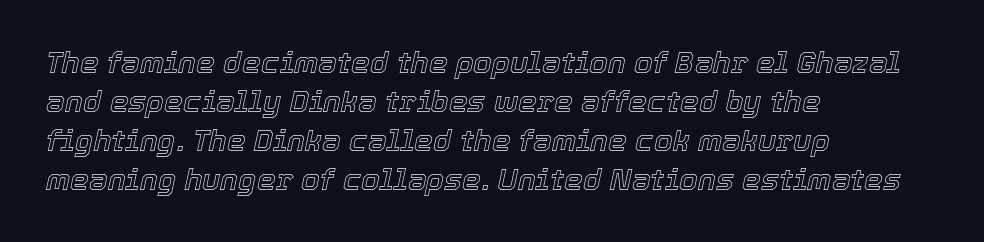
Q: Is the text italic (slanted)? A: Yes, it leans right by about 12 degrees.
Q: Is the text underlined? A: No.
Q: How is the paragraph aligned? A: Left-aligned.
Q: Is the spacing between letters normal or unusually wide? A: Normal.
Q: Is the spacing between lines tight, normal or loose? A: Normal.
Q: Width (condensed, normal, or wide)? A: Normal.
Q: x-height? A: Medium.
Q: Monospaced? A: No.
